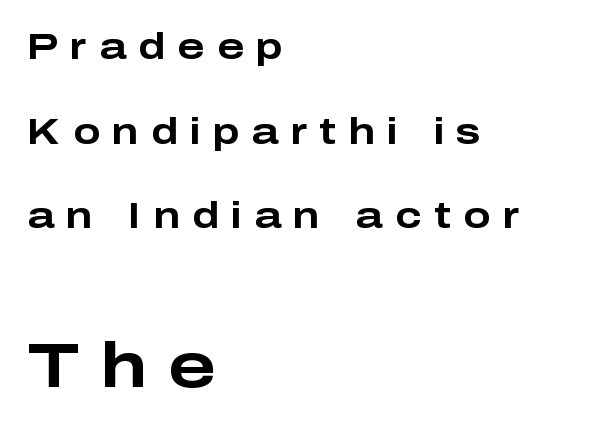
Are there feet on the stems? There aren't — it's a sans. If you squint, the bottom block still reads clearly — it's the larger of the two. Beneath every word, the page is bare. Proportional: the letters do not fall into vertical columns. Students, this is bold: see how much ink each stroke carries. Regarding leading, the lines here are spaced well apart.
